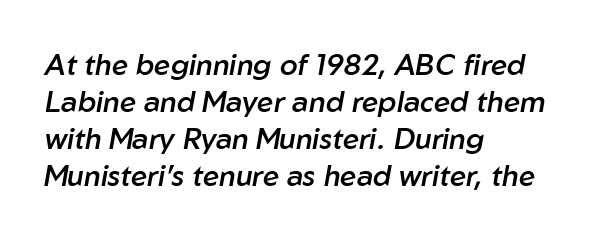
The image shows 29 px semibold type, italic (leaning right); set left-aligned, normal line spacing (1.28x), normal letter spacing, not underlined; low stroke contrast and a medium x-height.
